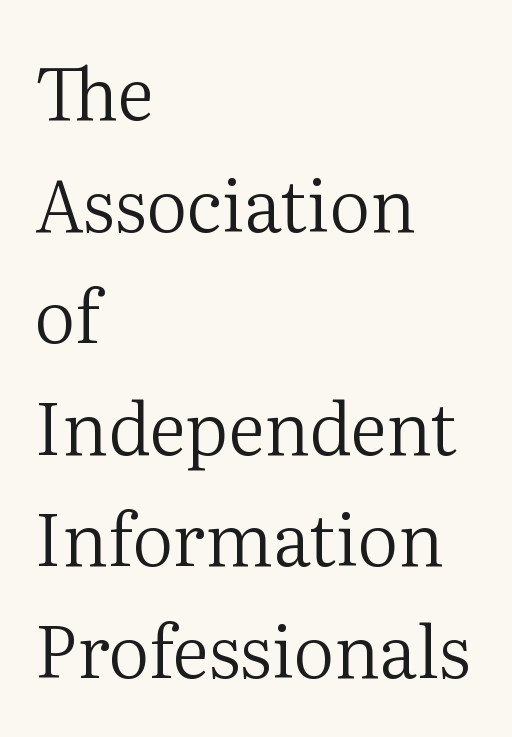
{"serif": "yes", "italic": "no", "bold": "no", "weight": "regular", "width": "normal", "stroke_contrast": "medium", "x_height": "medium", "monospaced": "no", "underline": "no", "align": "left", "line_spacing": "normal", "line_spacing_ratio": 1.55, "letter_spacing": "normal", "letter_spacing_em": 0.0, "glyph_px": 72}
